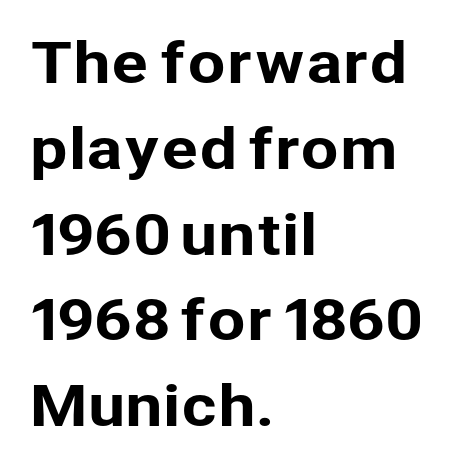
{"serif": "no", "italic": "no", "width": "normal", "stroke_contrast": "low", "x_height": "medium", "monospaced": "no", "underline": "no", "align": "left", "line_spacing": "normal", "line_spacing_ratio": 1.56, "letter_spacing": "normal", "letter_spacing_em": 0.0, "glyph_px": 55}
